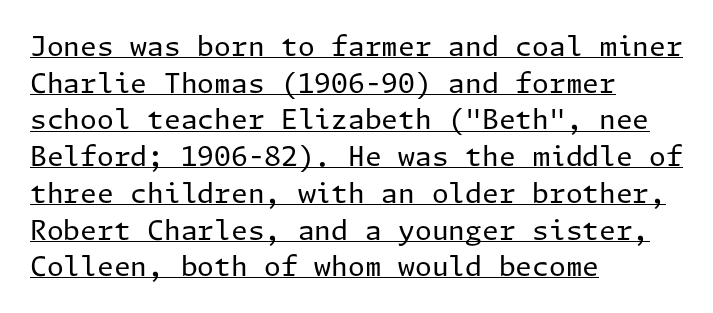
Q: Is the text bold? A: No.
Q: Is the text italic (slanted)? A: No, it is upright.
Q: Is the text underlined? A: Yes.
Q: How is the paragraph aligned? A: Left-aligned.
Q: Is the spacing between letters normal or unusually wide? A: Normal.
Q: Is the spacing between lines tight, normal or loose? A: Normal.
